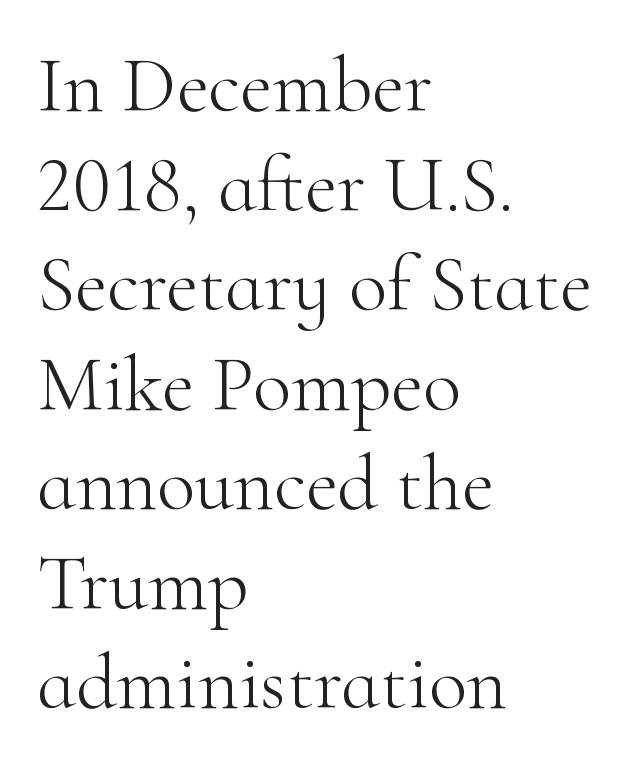
{"serif": "yes", "italic": "no", "bold": "no", "weight": "light", "width": "normal", "stroke_contrast": "high", "x_height": "small", "monospaced": "no", "underline": "no", "align": "left", "line_spacing": "normal", "line_spacing_ratio": 1.26, "letter_spacing": "normal", "letter_spacing_em": 0.0, "glyph_px": 79}
